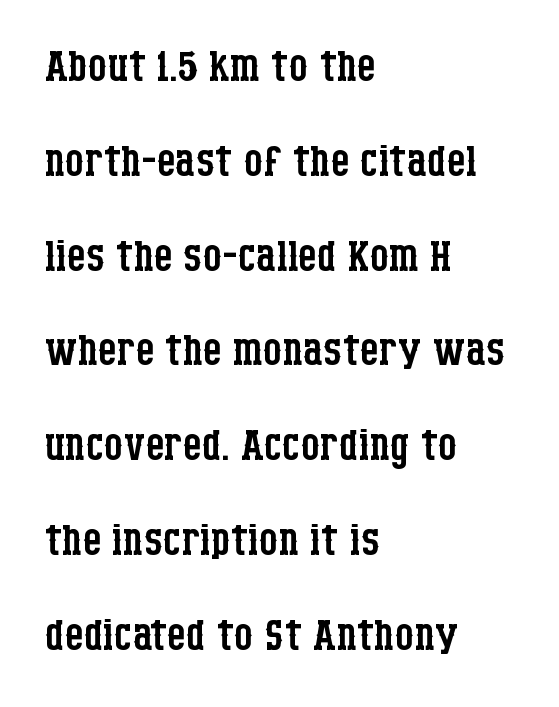
Q: Is the text bold? A: No.
Q: Is the text italic (slanted)? A: No, it is upright.
Q: Is the typeface a serif or a sans-serif typeface? A: Serif.
Q: Is the text underlined? A: No.
Q: How is the paragraph aligned? A: Left-aligned.
Q: Is the spacing between letters normal or unusually wide? A: Normal.
Q: Is the spacing between lines tight, normal or loose? A: Normal.
Q: Width (condensed, normal, or wide)? A: Condensed.
Q: Stroke contrast? A: Low.
Q: x-height? A: Large.
Q: Monospaced? A: No.
